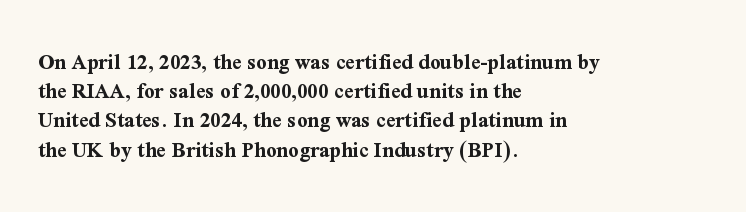
{"italic": "no", "bold": "yes", "underline": "no", "align": "left", "line_spacing": "normal", "line_spacing_ratio": 1.27, "letter_spacing": "normal", "letter_spacing_em": 0.0, "glyph_px": 23}
